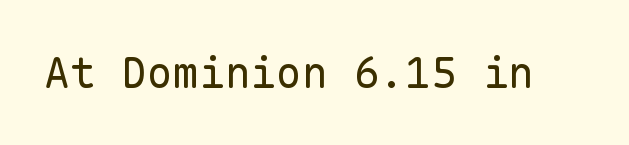
Q: Is the text bold? A: No.
Q: Is the text italic (slanted)? A: No, it is upright.
Q: Is the typeface a serif or a sans-serif typeface? A: Sans-serif.
Q: Is the text underlined? A: No.
Q: Is the spacing between letters normal or unusually wide? A: Normal.
Q: Width (condensed, normal, or wide)? A: Normal.
Q: Stroke contrast? A: Low.
Q: x-height? A: Medium.
Q: Monospaced? A: Yes.
